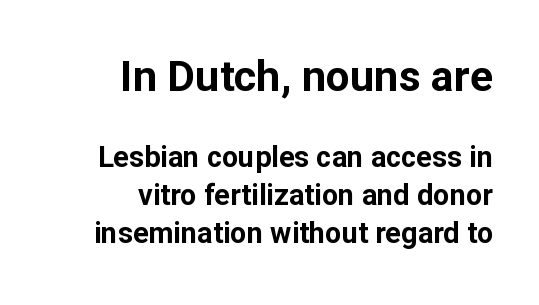
{"serif": "no", "italic": "no", "bold": "yes", "weight": "bold", "width": "normal", "stroke_contrast": "low", "x_height": "medium", "monospaced": "no", "underline": "no", "align": "right", "line_spacing": "normal", "line_spacing_ratio": 1.31, "letter_spacing": "normal", "letter_spacing_em": 0.0, "larger_block": "first", "size_ratio": 1.48, "glyph_px": 43}
